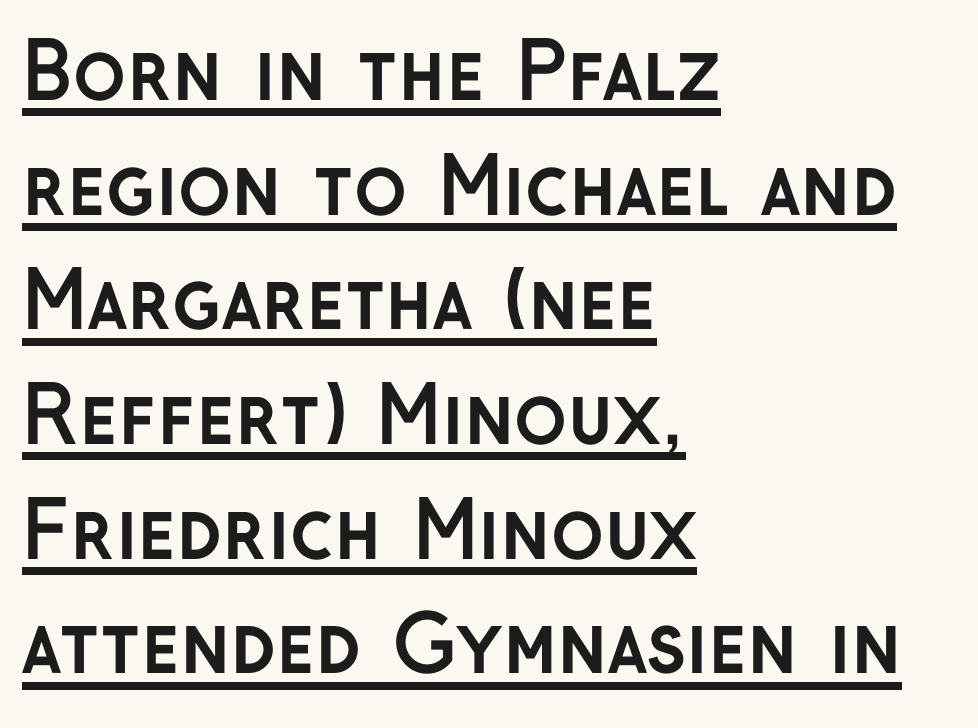
The image shows 78 px semibold sans-serif type, upright; set left-aligned, normal line spacing (1.47x), normal letter spacing, underlined; low stroke contrast and a medium x-height.
